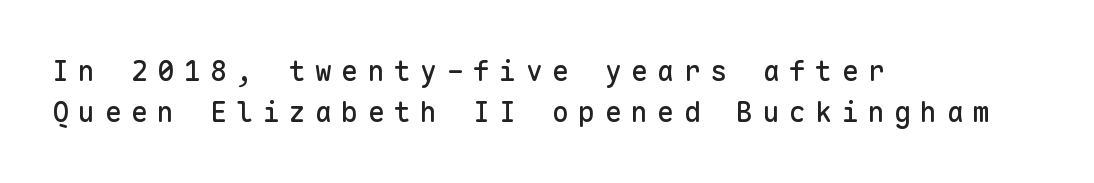
The image shows 28 px sans-serif type, upright, monospaced; set left-aligned, normal line spacing (1.46x), unusually wide letter spacing (+0.34 em), not underlined; low stroke contrast and a medium x-height.
